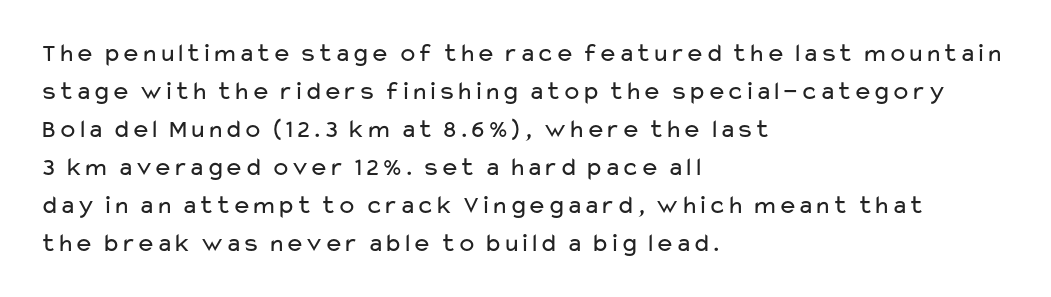
Visually the block forms a straight wall on the left and a jagged coastline on the right. Caption: standard tracking, unaltered. The type sits square on the baseline with zero lean. Weight: not bold — regular or lighter.
